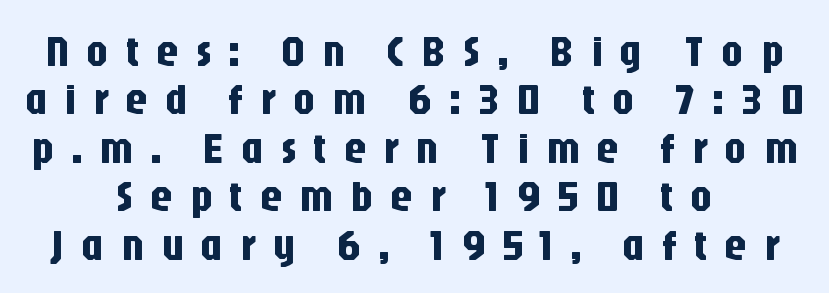
Q: Is the text italic (slanted)? A: No, it is upright.
Q: Is the typeface a serif or a sans-serif typeface? A: Sans-serif.
Q: Is the text underlined? A: No.
Q: How is the paragraph aligned? A: Centered.
Q: Is the spacing between letters normal or unusually wide? A: Unusually wide.
Q: Is the spacing between lines tight, normal or loose? A: Tight.
Q: Width (condensed, normal, or wide)? A: Condensed.
Q: Stroke contrast? A: Low.
Q: x-height? A: Large.
Q: Monospaced? A: No.
